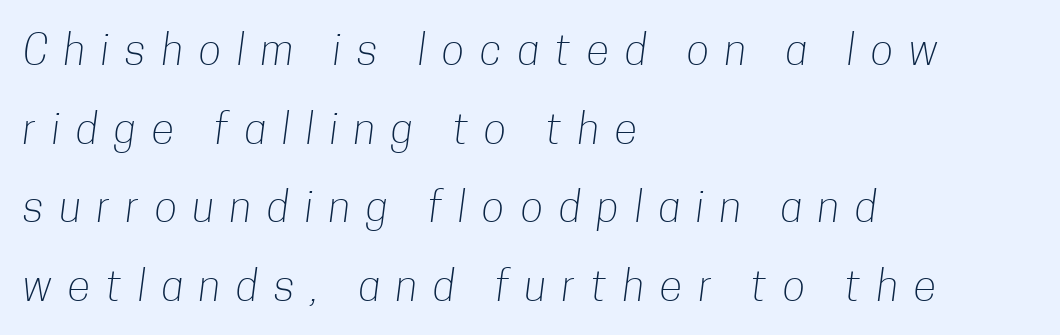
The image shows 42 px light, condensed sans-serif type; set left-aligned, line spacing 1.87x, unusually wide letter spacing (+0.38 em), not underlined; low stroke contrast and a medium x-height.
